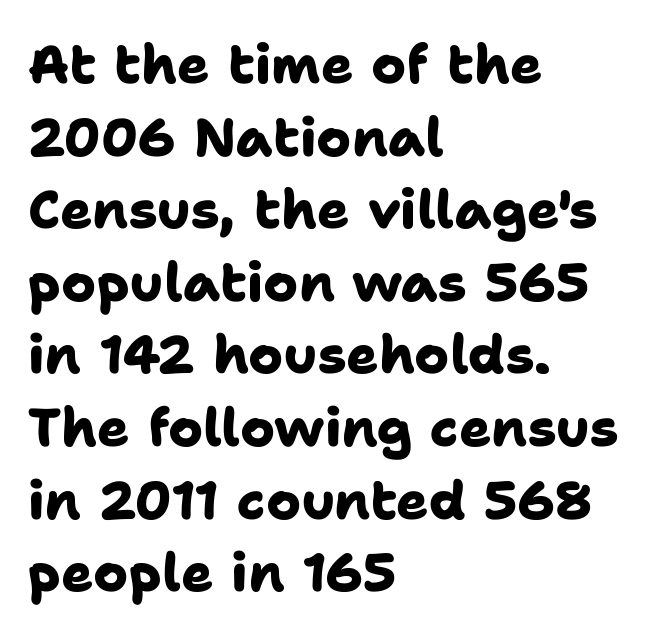
The image shows 53 px heavy sans-serif type; set left-aligned, normal line spacing (1.37x), normal letter spacing, not underlined; low stroke contrast and a medium x-height.
